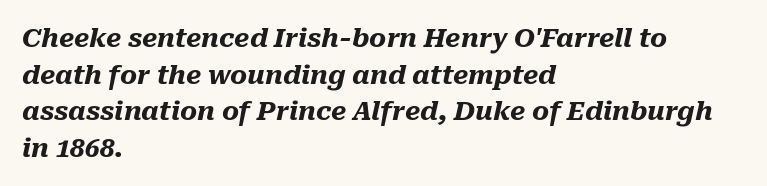
Between one letter and the next there's only the usual sliver of space. Is the type slanted? Yes — the strokes lean at a clear angle. Typeset ragged right — the left edge is the straight one. Clear beneath every line of the passage.
